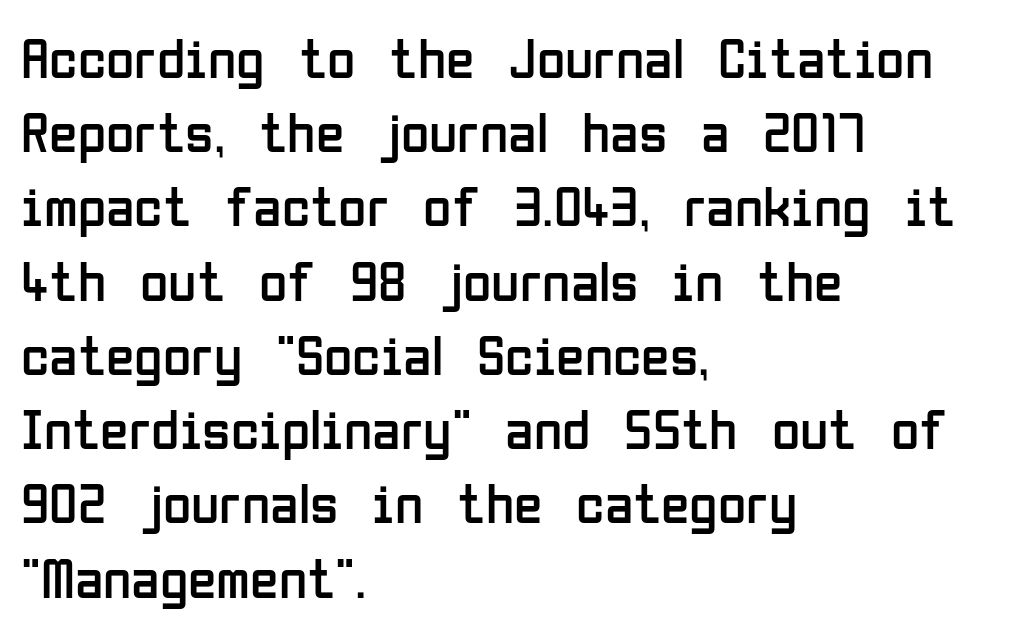
The image shows 58 px regular-weight, condensed sans-serif type, upright; set left-aligned, normal line spacing (1.28x), normal letter spacing, not underlined; low stroke contrast and a medium x-height.
